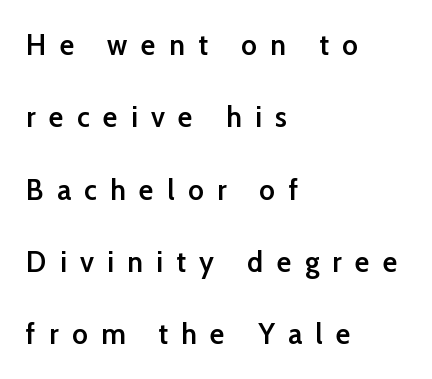
The image shows 30 px semibold sans-serif type, upright; set left-aligned, loose line spacing (2.41x), unusually wide letter spacing (+0.45 em), not underlined; low stroke contrast and a medium x-height.
